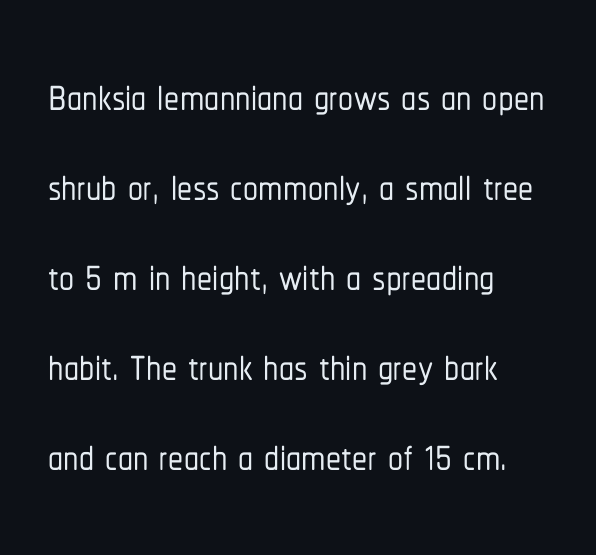
Q: Is the text italic (slanted)? A: No, it is upright.
Q: Is the typeface a serif or a sans-serif typeface? A: Sans-serif.
Q: Is the text underlined? A: No.
Q: How is the paragraph aligned? A: Left-aligned.
Q: Is the spacing between letters normal or unusually wide? A: Normal.
Q: Is the spacing between lines tight, normal or loose? A: Normal.
Q: Width (condensed, normal, or wide)? A: Condensed.
Q: Stroke contrast? A: Low.
Q: x-height? A: Medium.
Q: Monospaced? A: No.
